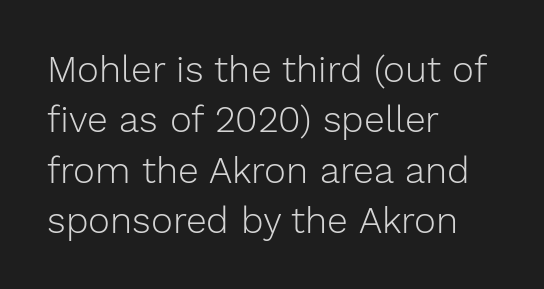
{"serif": "no", "italic": "no", "bold": "no", "weight": "light", "width": "normal", "stroke_contrast": "low", "x_height": "medium", "monospaced": "no", "underline": "no", "align": "left", "line_spacing": "normal", "line_spacing_ratio": 1.36, "letter_spacing": "normal", "letter_spacing_em": 0.0, "glyph_px": 37}
